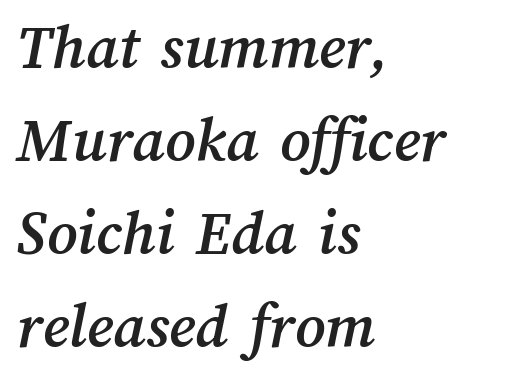
The image shows 65 px text type; set left-aligned, normal line spacing (1.43x), normal letter spacing, not underlined; medium stroke contrast and a medium x-height.
